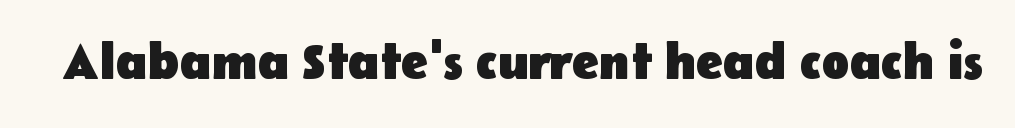
Style check: upright. Note the varied advance widths — an 'i' is clearly narrower than an 'm'. In terms of letterspacing, this is plain default setting. Has an underline been added? It has not. Is the type bold? Yes — the strokes are clearly thick and heavy. Nope, no serifs anywhere on these letters.
